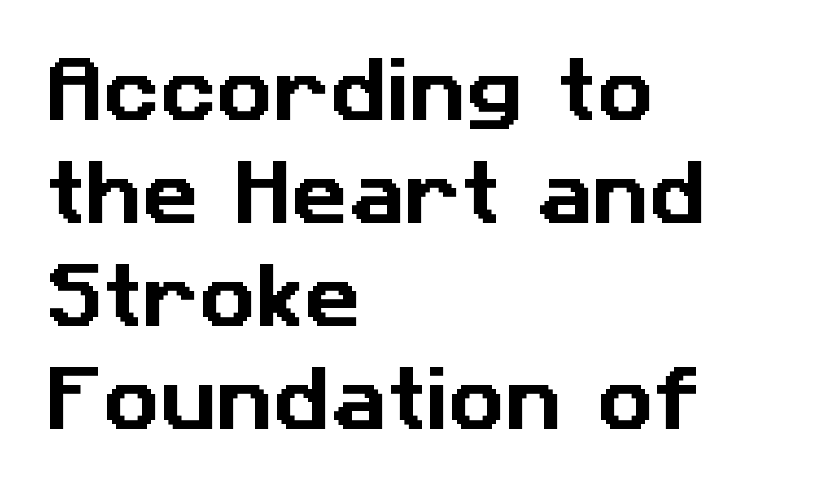
The image shows 70 px sans-serif type; set left-aligned, normal line spacing (1.47x), normal letter spacing, not underlined; low stroke contrast and a medium x-height.
